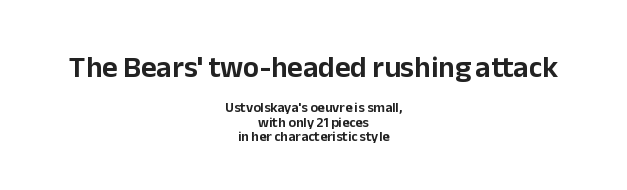
{"serif": "no", "italic": "no", "width": "normal", "stroke_contrast": "low", "x_height": "medium", "monospaced": "no", "underline": "no", "align": "center", "line_spacing": "tight", "line_spacing_ratio": 1.04, "letter_spacing": "normal", "letter_spacing_em": 0.0, "larger_block": "first", "size_ratio": 2.14, "glyph_px": 30}
